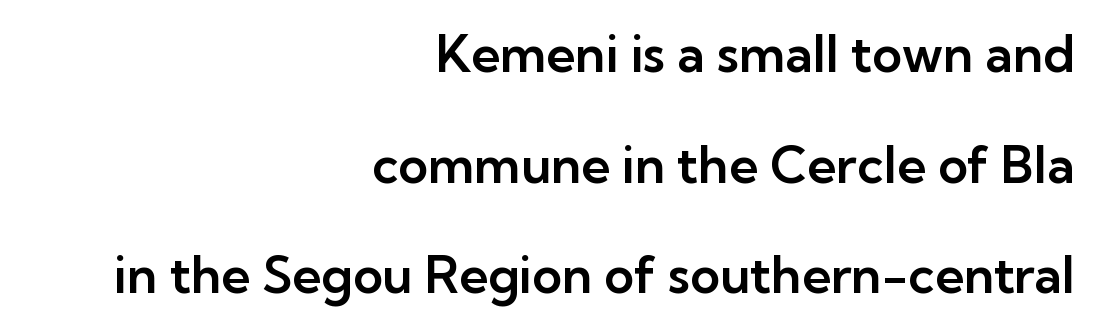
A typesetter would call this proportional, since set widths differ per character. Every row of glyphs terminates at an identical x-position on the right. Style check: upright. Line spacing here is loose.
